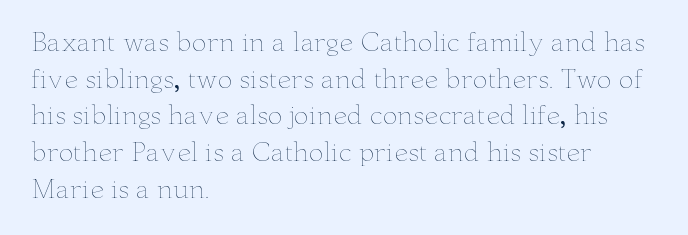
Weight: in the light-to-regular range. In CSS terms this would be text-align: left. The letters stand straight up with perfectly vertical stems. Each new line begins a customary step beneath the previous one. Characters follow at the spacing the type designer built in.
